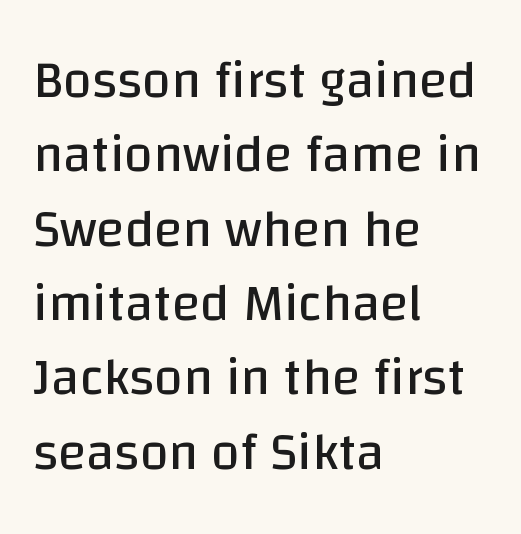
Q: Is the text bold? A: No.
Q: Is the text italic (slanted)? A: No, it is upright.
Q: Is the typeface a serif or a sans-serif typeface? A: Sans-serif.
Q: Is the text underlined? A: No.
Q: How is the paragraph aligned? A: Left-aligned.
Q: Is the spacing between letters normal or unusually wide? A: Normal.
Q: Is the spacing between lines tight, normal or loose? A: Normal.
Q: Width (condensed, normal, or wide)? A: Normal.
Q: Stroke contrast? A: Low.
Q: x-height? A: Large.
Q: Monospaced? A: No.
